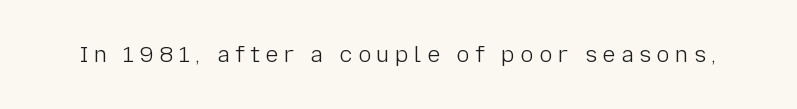
Vertical strokes here are truly vertical. The words here are not underlined. Glyph-to-glyph distance is far greater than everyday printed text. Letters have the restrained weight of plain body copy at most.
